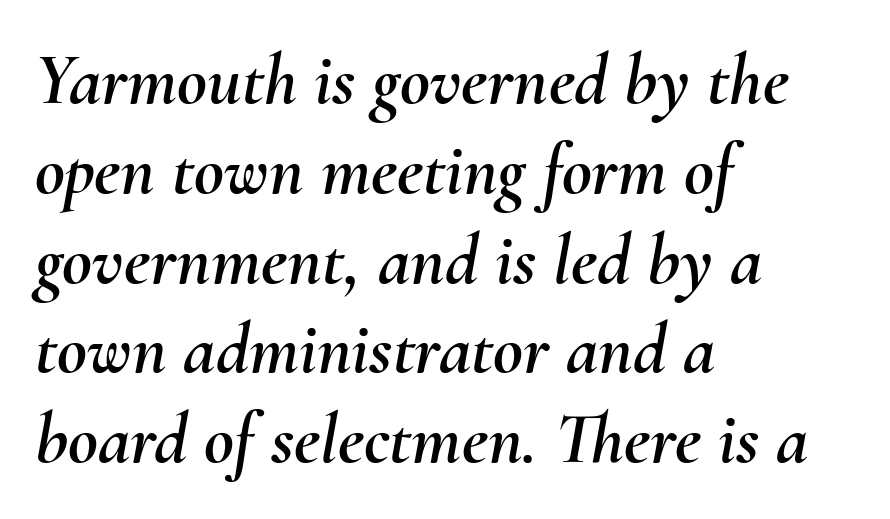
These lines are set flush left with a ragged right edge. Proportional: the letters do not fall into vertical columns. The text carries the slant typical of an italic or oblique font. Honestly, there is no underline to notice here at all. Words appear dense and cohesive because spacing is normal.
